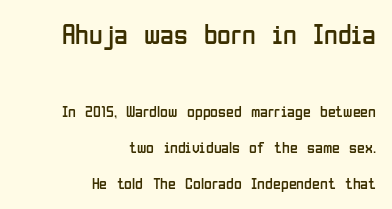
{"serif": "no", "italic": "no", "bold": "no", "weight": "regular", "width": "condensed", "stroke_contrast": "low", "x_height": "medium", "monospaced": "no", "underline": "no", "align": "right", "line_spacing": "loose", "line_spacing_ratio": 2.24, "letter_spacing": "normal", "letter_spacing_em": 0.0, "larger_block": "first", "size_ratio": 1.75, "glyph_px": 28}
